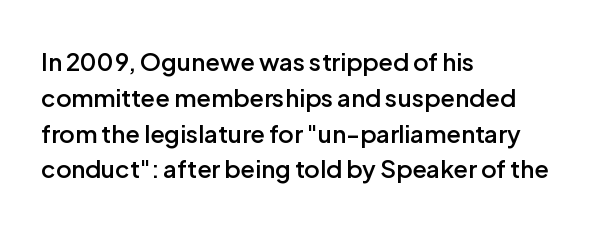
The image shows 24 px text type, upright; set left-aligned, normal line spacing (1.49x), normal letter spacing, not underlined.
